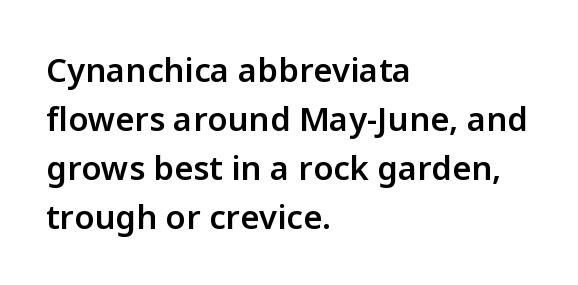
{"serif": "no", "italic": "no", "bold": "semi", "weight": "semibold", "width": "normal", "stroke_contrast": "low", "x_height": "medium", "monospaced": "no", "underline": "no", "align": "left", "line_spacing": "normal", "line_spacing_ratio": 1.48, "letter_spacing": "normal", "letter_spacing_em": 0.0, "glyph_px": 33}
